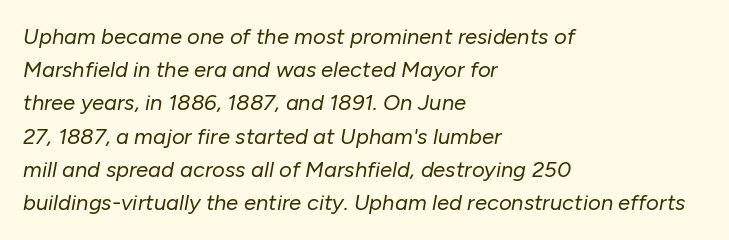
The image shows 22 px text type, italic (leaning right); set left-aligned, normal line spacing (1.51x), normal letter spacing, not underlined.
